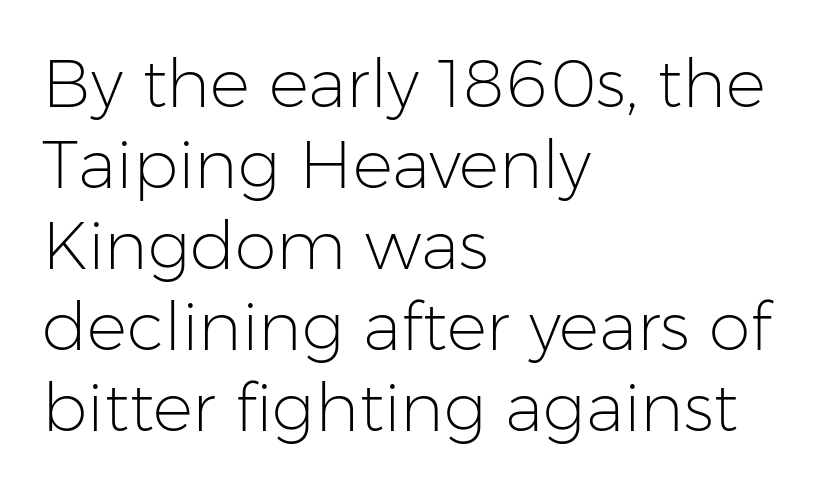
Q: Is the text bold? A: No.
Q: Is the text italic (slanted)? A: No, it is upright.
Q: Is the typeface a serif or a sans-serif typeface? A: Sans-serif.
Q: Is the text underlined? A: No.
Q: How is the paragraph aligned? A: Left-aligned.
Q: Is the spacing between letters normal or unusually wide? A: Normal.
Q: Width (condensed, normal, or wide)? A: Normal.
Q: Stroke contrast? A: Low.
Q: x-height? A: Medium.
Q: Monospaced? A: No.
